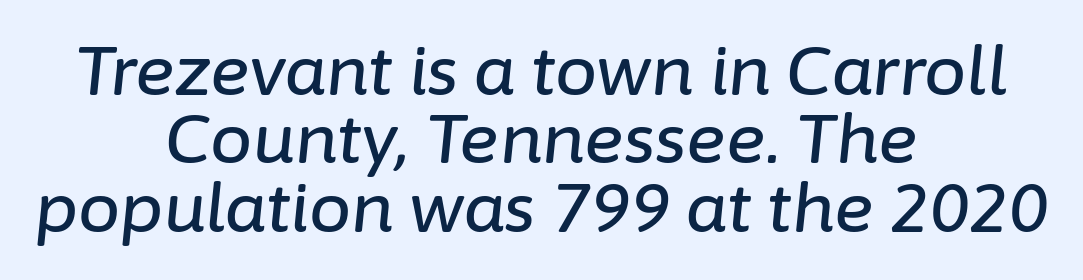
The face used here is proportionally spaced, like ordinary book or web type. Standard letterfit; no display-style spreading of the glyphs. Leading is clearly below the norm, producing a dense column. Tall strokes in this sample are angled rather than plumb. No word sits above an underline. This rendering uses center alignment, leaving both contours irregular but symmetric.
